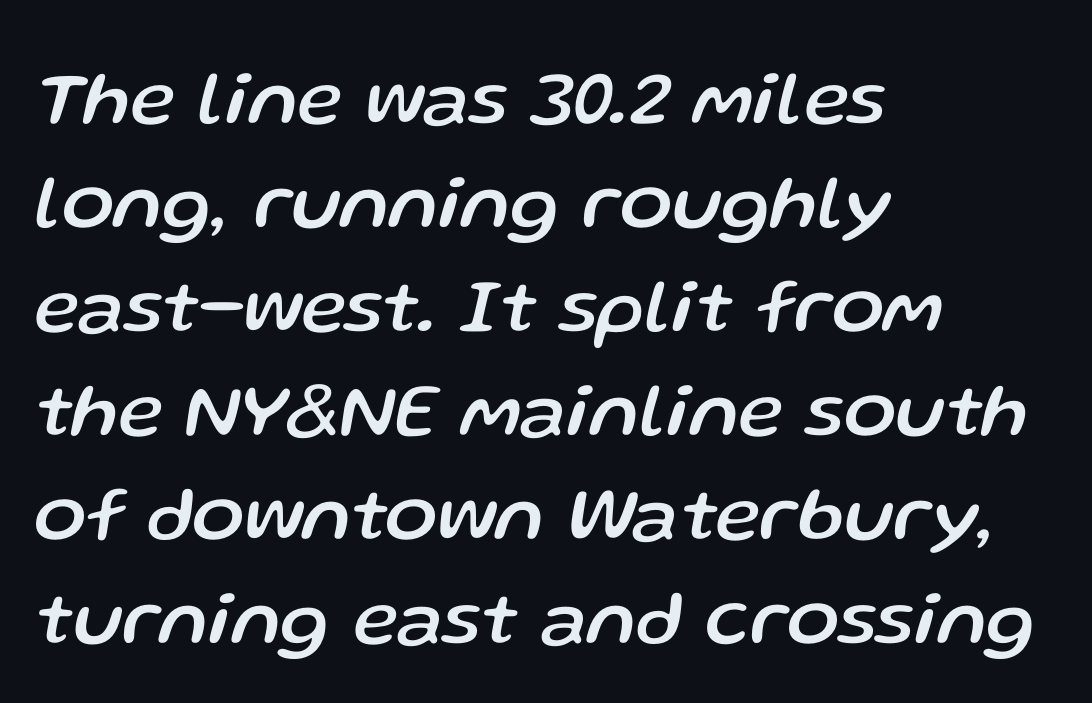
The image shows 77 px text type, italic (leaning right); set left-aligned, normal line spacing (1.35x), normal letter spacing, not underlined; low stroke contrast and a medium x-height.
